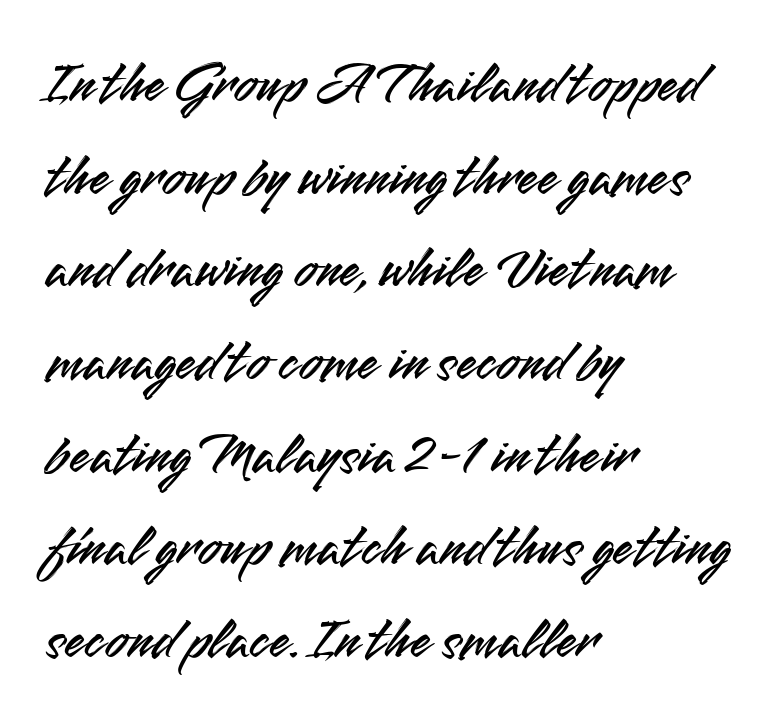
{"serif": "no", "width": "normal", "stroke_contrast": "medium", "x_height": "small", "monospaced": "no", "underline": "no", "align": "left", "line_spacing": "normal", "line_spacing_ratio": 1.57, "letter_spacing": "normal", "letter_spacing_em": 0.0, "glyph_px": 59}
